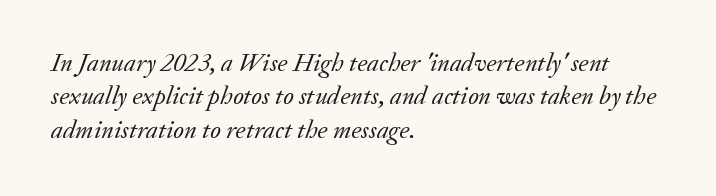
Q: Is the text bold? A: No.
Q: Is the text italic (slanted)? A: Yes, it leans right by about 20 degrees.
Q: Is the text underlined? A: No.
Q: How is the paragraph aligned? A: Left-aligned.
Q: Is the spacing between letters normal or unusually wide? A: Normal.
Q: Is the spacing between lines tight, normal or loose? A: Normal.
